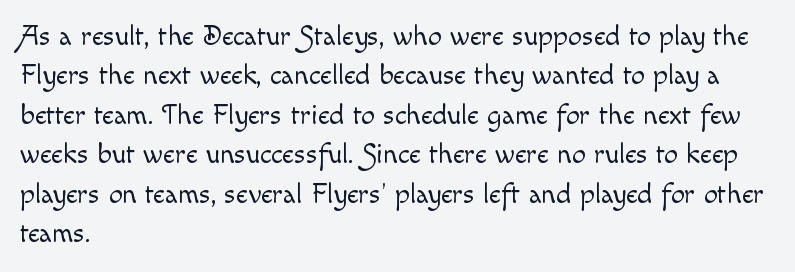
Any mark beneath the type? The region is blank. Think of a printed novel: that variable character pitch is what you see here. The typography opts for an upright posture over an oblique one. Leading matches the norm, producing a regular column. Compared with a typical body face, this is equally light or lighter still. Nothing unusual about the tracking: characters are spaced as the font intends.
